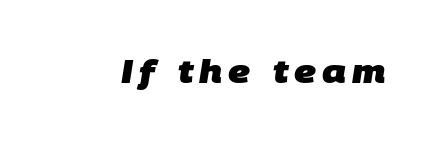
Q: Is the text bold? A: Yes.
Q: Is the typeface a serif or a sans-serif typeface? A: Sans-serif.
Q: Is the text underlined? A: No.
Q: Width (condensed, normal, or wide)? A: Normal.
Q: Stroke contrast? A: Low.
Q: x-height? A: Large.
Q: Monospaced? A: No.
